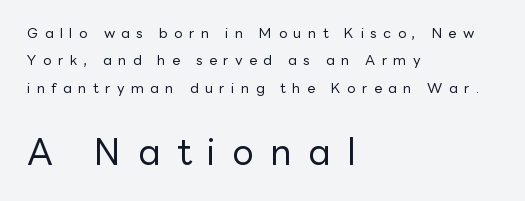
Q: Is the text bold? A: No.
Q: Is the text italic (slanted)? A: No, it is upright.
Q: Is the typeface a serif or a sans-serif typeface? A: Sans-serif.
Q: Is the text underlined? A: No.
Q: How is the paragraph aligned? A: Left-aligned.
Q: Is the spacing between letters normal or unusually wide? A: Unusually wide.
Q: Is the spacing between lines tight, normal or loose? A: Loose.
Q: Which block of text is set in a larger size, the first (top) or the second (bottom)? A: The second (bottom) one.
Q: Width (condensed, normal, or wide)? A: Normal.
Q: Stroke contrast? A: Low.
Q: x-height? A: Medium.
Q: Monospaced? A: No.
